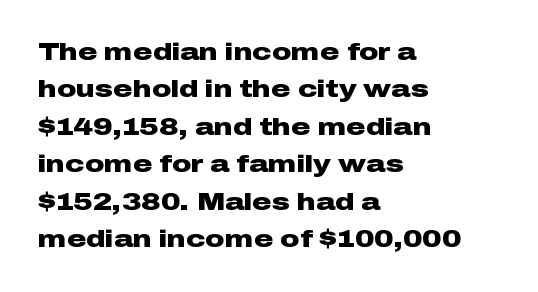
Underline: absent. Strokes here are thick enough to call this a true bold. This block has exactly the height ordinary leading produces. Standard letterfit; no display-style spreading of the glyphs. The lines are quadded left.
